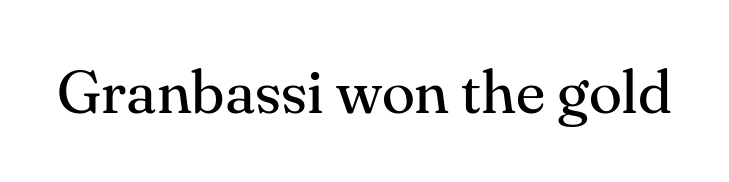
{"serif": "yes", "italic": "no", "bold": "no", "weight": "regular", "width": "normal", "stroke_contrast": "medium", "x_height": "small", "monospaced": "no", "underline": "no", "letter_spacing": "normal", "letter_spacing_em": 0.0, "glyph_px": 61}
